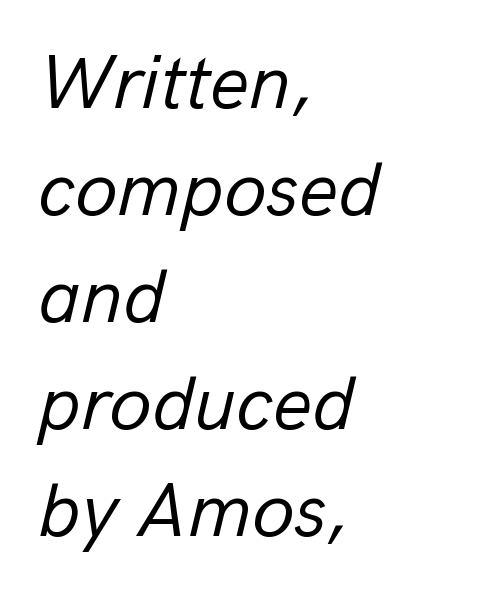
Q: Is the text bold? A: No.
Q: Is the text italic (slanted)? A: Yes, it leans right by about 13 degrees.
Q: Is the text underlined? A: No.
Q: How is the paragraph aligned? A: Left-aligned.
Q: Is the spacing between letters normal or unusually wide? A: Normal.
Q: Is the spacing between lines tight, normal or loose? A: Normal.
Q: Width (condensed, normal, or wide)? A: Normal.
Q: Stroke contrast? A: Low.
Q: x-height? A: Medium.
Q: Monospaced? A: No.
